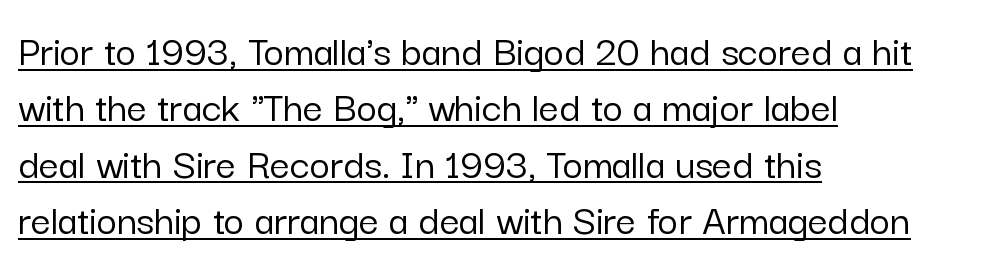
The image shows 44 px sans-serif type, upright; set left-aligned, normal line spacing (1.28x), normal letter spacing, underlined; low stroke contrast and a medium x-height.
